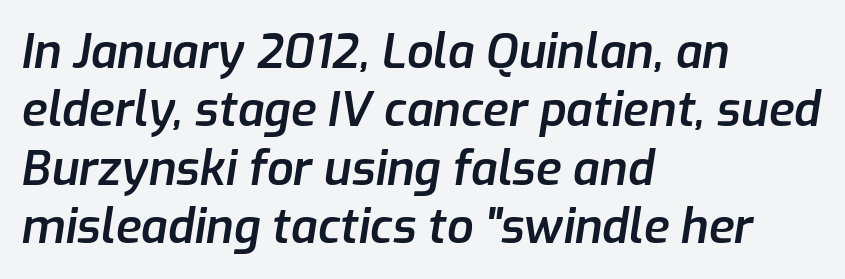
Q: Is the text bold? A: Semi-bold.
Q: Is the text italic (slanted)? A: Yes, it leans right by about 9 degrees.
Q: Is the text underlined? A: No.
Q: How is the paragraph aligned? A: Left-aligned.
Q: Is the spacing between letters normal or unusually wide? A: Normal.
Q: Width (condensed, normal, or wide)? A: Normal.
Q: Stroke contrast? A: Low.
Q: x-height? A: Medium.
Q: Monospaced? A: No.
